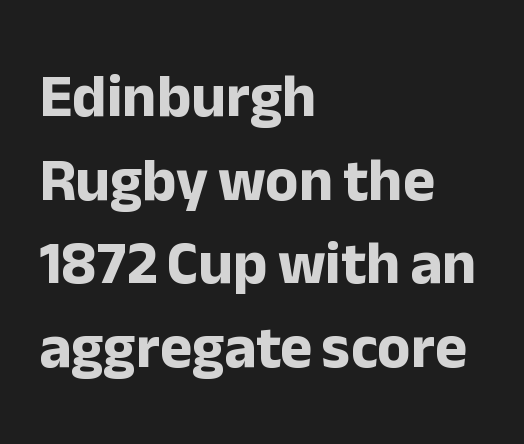
Is this a fixed-width face? No — the glyphs have proportional, varying widths. Underlining? Definitely not there. Note: no serifs on the glyphs. Posture: vertical. Interline gaps are of average width in this sample. Is the block centered? No — it sits flush against the left margin.
